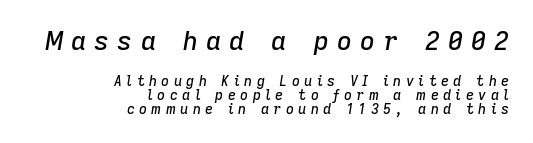
The image shows 26 px text type, italic (leaning right); set right-aligned, tight line spacing (1.03x), unusually wide letter spacing (+0.31 em), not underlined; the first (top) block is 1.86x larger.
